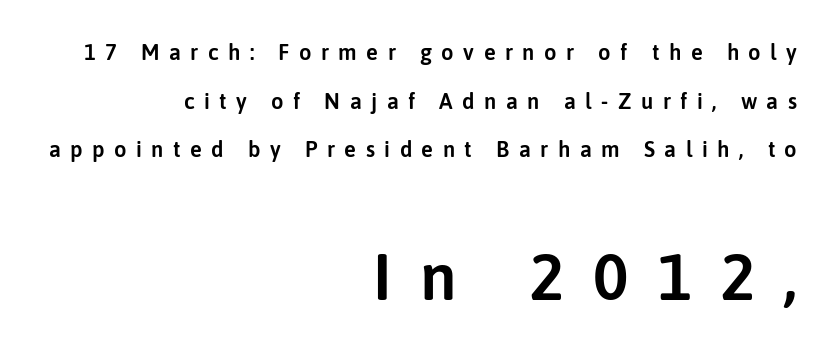
The image shows 66 px sans-serif type, upright; set right-aligned, loose line spacing (2.21x), unusually wide letter spacing (+0.43 em), not underlined; the second (bottom) block is 3.0x larger; low stroke contrast and a medium x-height.
